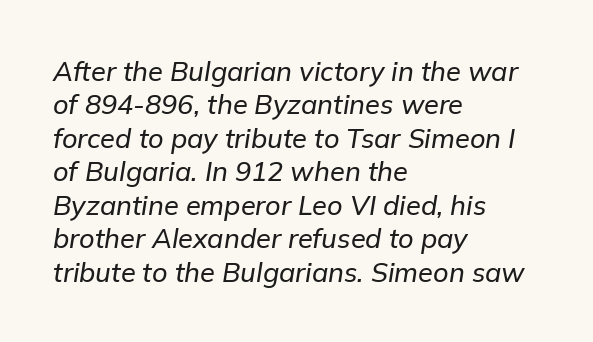
Q: Is the text italic (slanted)? A: Yes, it leans right by about 9 degrees.
Q: Is the text underlined? A: No.
Q: How is the paragraph aligned? A: Left-aligned.
Q: Is the spacing between letters normal or unusually wide? A: Normal.
